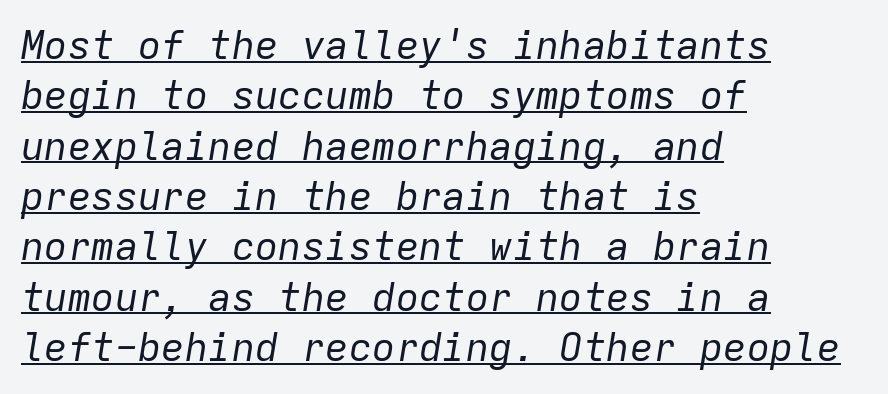
The image shows 39 px regular-weight type, italic (leaning right), monospaced; set left-aligned, normal line spacing (1.29x), normal letter spacing, underlined; low stroke contrast and a medium x-height.
